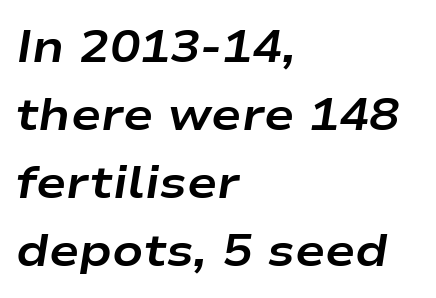
{"italic": "yes", "lean": "right", "slant_degrees": 9, "bold": "yes", "weight": "bold", "width": "wide", "stroke_contrast": "low", "x_height": "medium", "monospaced": "no", "underline": "no", "align": "left", "line_spacing": "normal", "line_spacing_ratio": 1.51, "letter_spacing": "normal", "letter_spacing_em": 0.0, "glyph_px": 45}
